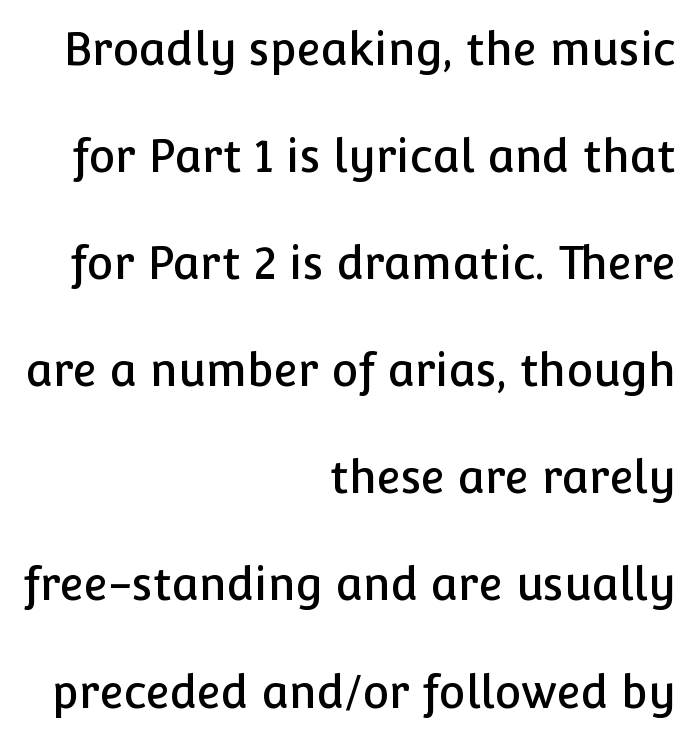
The image shows 45 px sans-serif type, upright; set right-aligned, loose line spacing (2.38x), normal letter spacing, not underlined; low stroke contrast and a medium x-height.
